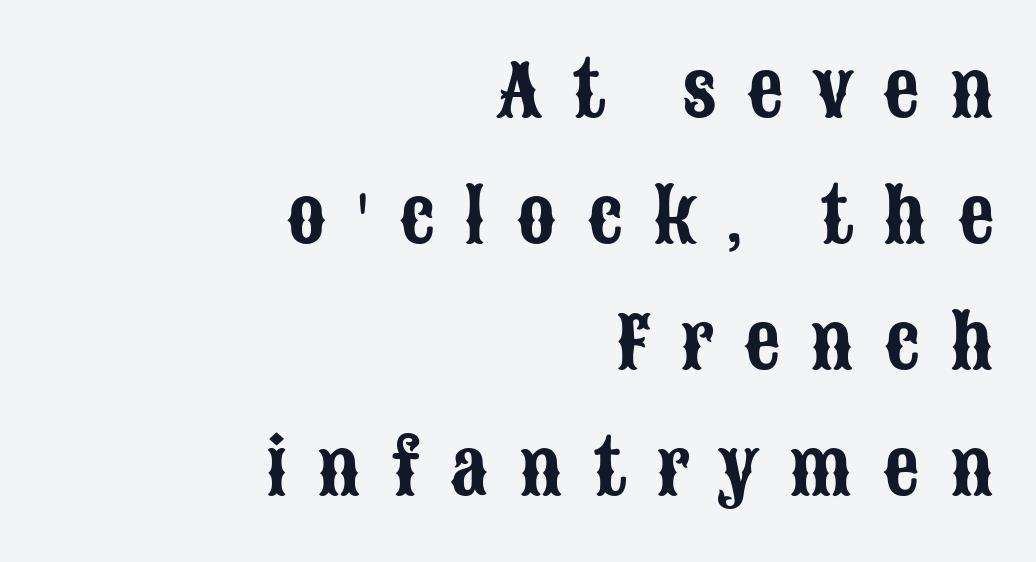
The image shows 72 px condensed sans-serif type, upright; set right-aligned, line spacing 1.75x, unusually wide letter spacing (+0.42 em), not underlined; low stroke contrast and a large x-height.
